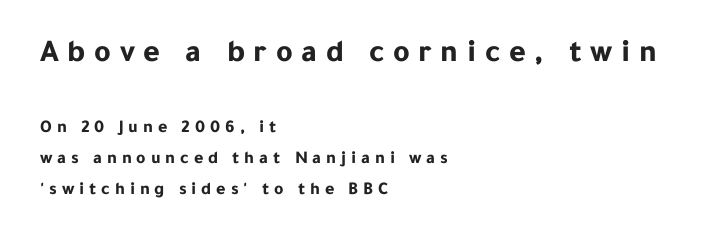
Q: Is the text bold? A: Yes.
Q: Is the text italic (slanted)? A: No, it is upright.
Q: Is the typeface a serif or a sans-serif typeface? A: Sans-serif.
Q: Is the text underlined? A: No.
Q: How is the paragraph aligned? A: Left-aligned.
Q: Is the spacing between letters normal or unusually wide? A: Unusually wide.
Q: Which block of text is set in a larger size, the first (top) or the second (bottom)? A: The first (top) one.
Q: Width (condensed, normal, or wide)? A: Normal.
Q: Stroke contrast? A: Low.
Q: x-height? A: Medium.
Q: Monospaced? A: No.
